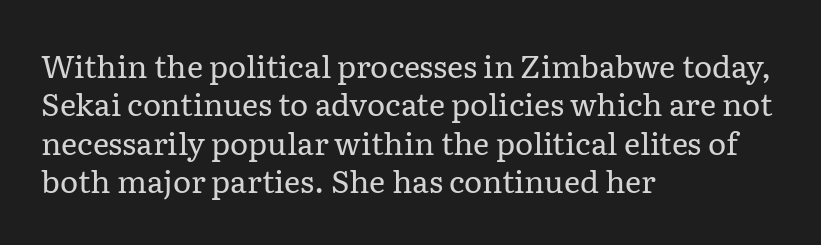
Q: Is the text bold? A: No.
Q: Is the text italic (slanted)? A: No, it is upright.
Q: Is the typeface a serif or a sans-serif typeface? A: Serif.
Q: Is the text underlined? A: No.
Q: How is the paragraph aligned? A: Left-aligned.
Q: Is the spacing between letters normal or unusually wide? A: Normal.
Q: Width (condensed, normal, or wide)? A: Normal.
Q: Stroke contrast? A: Low.
Q: x-height? A: Medium.
Q: Monospaced? A: No.
